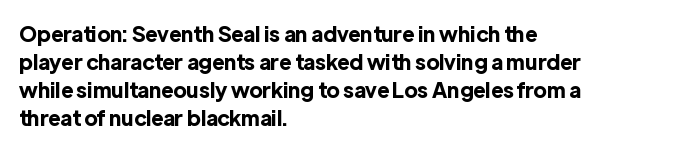
{"italic": "no", "bold": "yes", "underline": "no", "align": "left", "line_spacing": "normal", "line_spacing_ratio": 1.33, "letter_spacing": "normal", "letter_spacing_em": 0.0, "glyph_px": 21}
